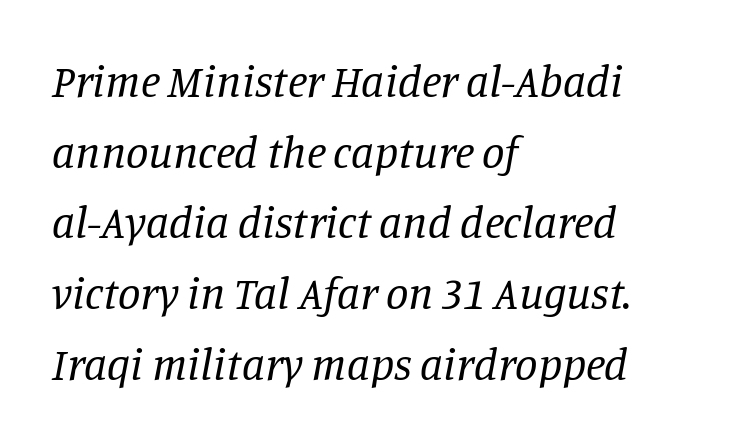
{"serif": "yes", "italic": "yes", "lean": "right", "slant_degrees": 11, "bold": "no", "weight": "regular", "width": "normal", "stroke_contrast": "low", "x_height": "large", "monospaced": "no", "underline": "no", "align": "left", "line_spacing": "normal", "line_spacing_ratio": 1.57, "letter_spacing": "normal", "letter_spacing_em": 0.0, "glyph_px": 45}
